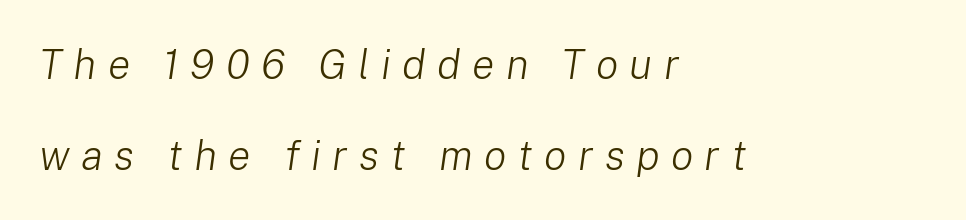
The image shows 42 px light type, italic (leaning right); set left-aligned, loose line spacing (2.17x), unusually wide letter spacing (+0.27 em), not underlined; low stroke contrast and a medium x-height.
